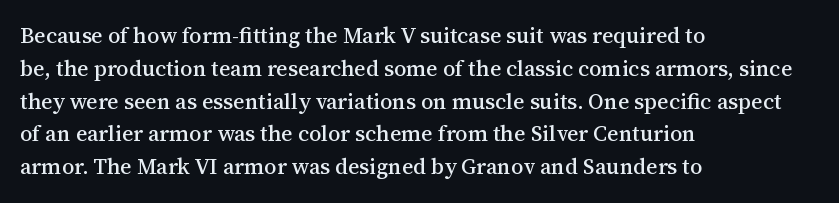
{"italic": "no", "underline": "no", "align": "left", "line_spacing": "normal", "line_spacing_ratio": 1.49, "letter_spacing": "normal", "letter_spacing_em": 0.0, "glyph_px": 22}
